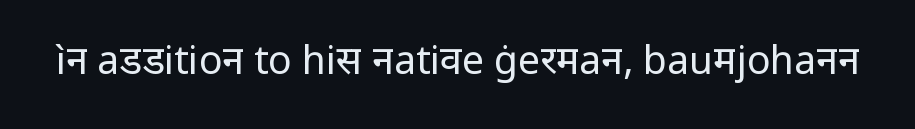
A typesetter would mark this as roman, not italic. The glyphs are unaccompanied by any horizontal stroke below them. The weight tops out at a normal text grade. Here the glyphs are tracked normally, forming tight word shapes. Letterform terminals end flat and unadorned throughout the passage.
